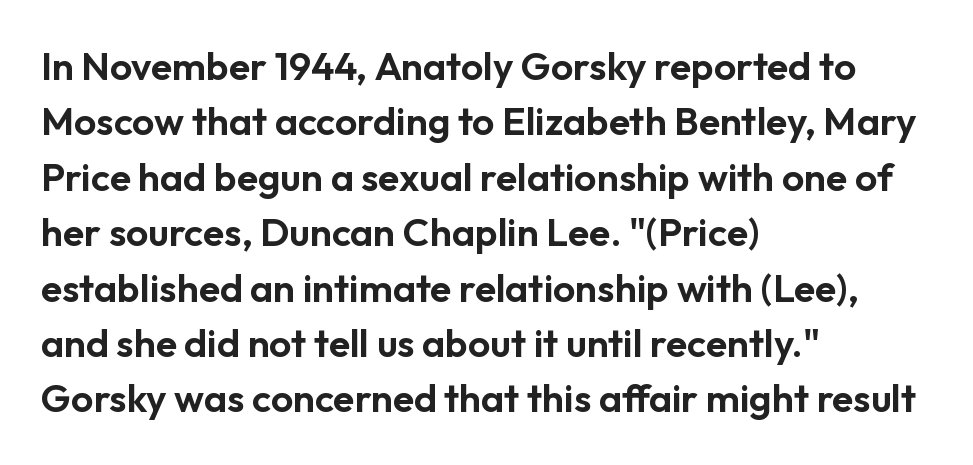
The image shows 39 px sans-serif type, upright; set left-aligned, normal line spacing (1.42x), normal letter spacing, not underlined; low stroke contrast and a medium x-height.
